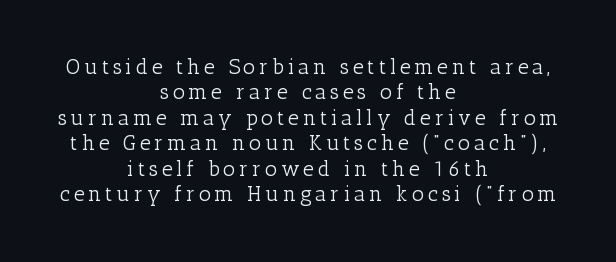
Q: Is the text bold? A: No.
Q: Is the text italic (slanted)? A: No, it is upright.
Q: Is the text underlined? A: No.
Q: How is the paragraph aligned? A: Centered.
